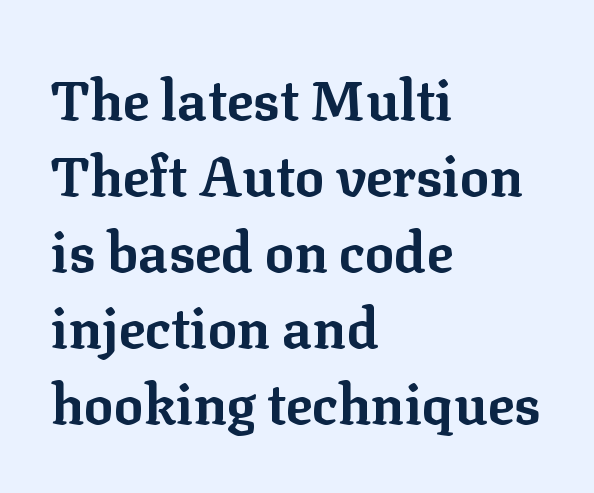
The image shows 55 px bold serif type, upright; set left-aligned, normal line spacing (1.38x), normal letter spacing, not underlined; low stroke contrast and a medium x-height.
